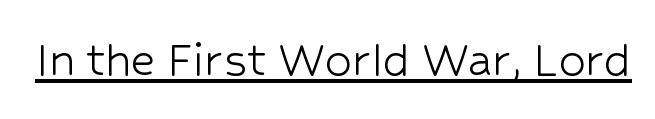
Q: Is the text bold? A: No.
Q: Is the text italic (slanted)? A: No, it is upright.
Q: Is the typeface a serif or a sans-serif typeface? A: Sans-serif.
Q: Is the text underlined? A: Yes.
Q: Is the spacing between letters normal or unusually wide? A: Normal.
Q: Width (condensed, normal, or wide)? A: Normal.
Q: Stroke contrast? A: Low.
Q: x-height? A: Medium.
Q: Monospaced? A: No.
